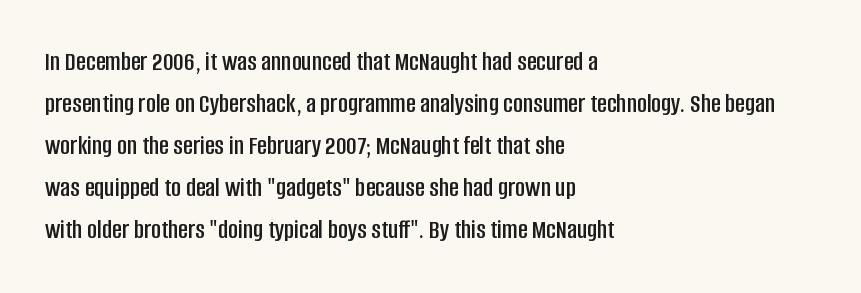
Quick note: underline off. The typesetter chose a ragged-right arrangement here. Posture: straight, roman, zero tilt. Leading: standard. Words appear dense and cohesive because spacing is normal.
